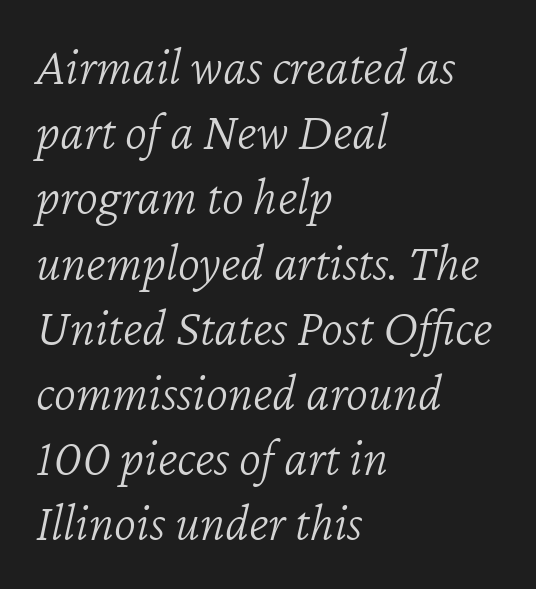
Q: Is the text bold? A: No.
Q: Is the text italic (slanted)? A: Yes, it leans right by about 12 degrees.
Q: Is the text underlined? A: No.
Q: How is the paragraph aligned? A: Left-aligned.
Q: Is the spacing between letters normal or unusually wide? A: Normal.
Q: Width (condensed, normal, or wide)? A: Normal.
Q: Stroke contrast? A: Low.
Q: x-height? A: Medium.
Q: Monospaced? A: No.
